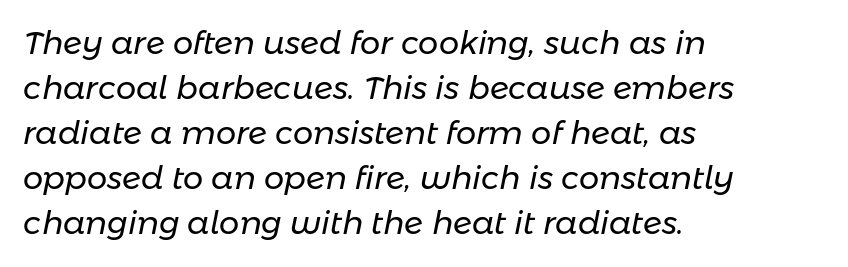
The image shows 32 px regular-weight type, italic (leaning right); set left-aligned, normal line spacing (1.41x), normal letter spacing, not underlined; low stroke contrast and a medium x-height.
